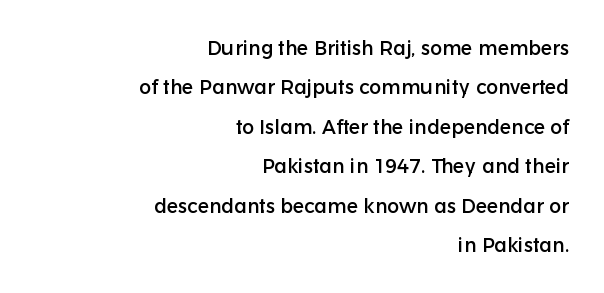
The image shows 20 px text type, upright; set right-aligned, loose line spacing (1.97x), normal letter spacing, not underlined.
